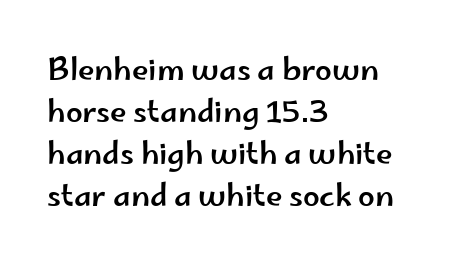
{"serif": "no", "italic": "no", "width": "wide", "stroke_contrast": "low", "x_height": "small", "monospaced": "no", "underline": "no", "align": "left", "line_spacing": "normal", "line_spacing_ratio": 1.4, "letter_spacing": "normal", "letter_spacing_em": 0.0, "glyph_px": 30}
